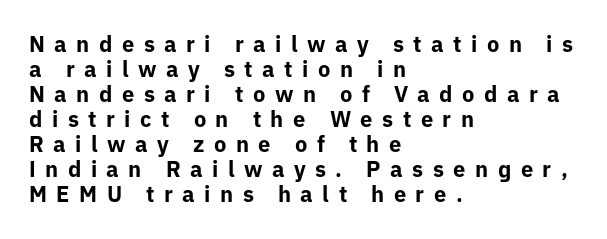
Q: Is the text bold? A: Yes.
Q: Is the text italic (slanted)? A: No, it is upright.
Q: Is the text underlined? A: No.
Q: How is the paragraph aligned? A: Left-aligned.
Q: Is the spacing between letters normal or unusually wide? A: Unusually wide.
Q: Is the spacing between lines tight, normal or loose? A: Tight.
